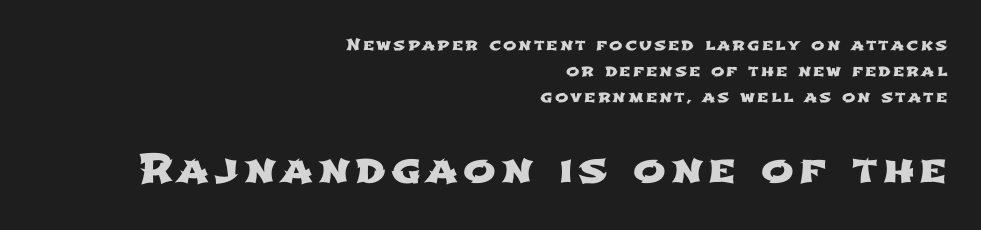
Which margin do the lines hug? The right one — the left edge is uneven. The face used here is proportionally spaced, like ordinary book or web type. Look at the bottom of the vertical strokes: they stop flat, with no serifs. This block has exactly the height ordinary leading produces. Lines of text with bare space underneath. Here the second block reads like a headline and the first like body copy.
